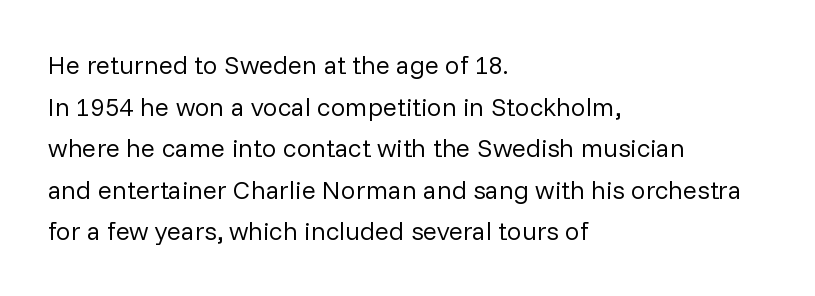
Rule under the text: the space is simply empty. One-word summary of the alignment: left. Stroke thickness stays within the range of a standard reading face or lighter. Rows of type keep a routine distance in the vertical direction. Ascenders rise straight up at ninety degrees. The tracking reads as untouched default to a designer's eye.
